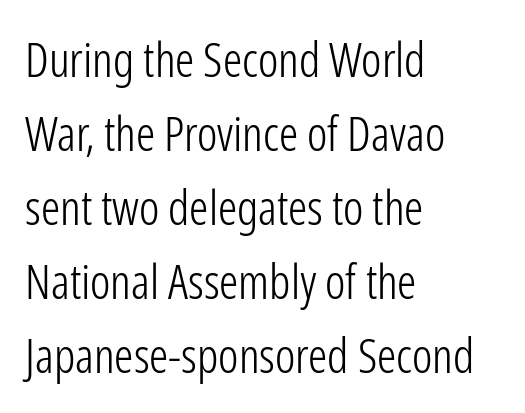
{"serif": "no", "italic": "no", "bold": "no", "weight": "light", "width": "condensed", "stroke_contrast": "low", "x_height": "medium", "monospaced": "no", "underline": "no", "align": "left", "line_spacing": "normal", "line_spacing_ratio": 1.54, "letter_spacing": "normal", "letter_spacing_em": 0.0, "glyph_px": 48}
